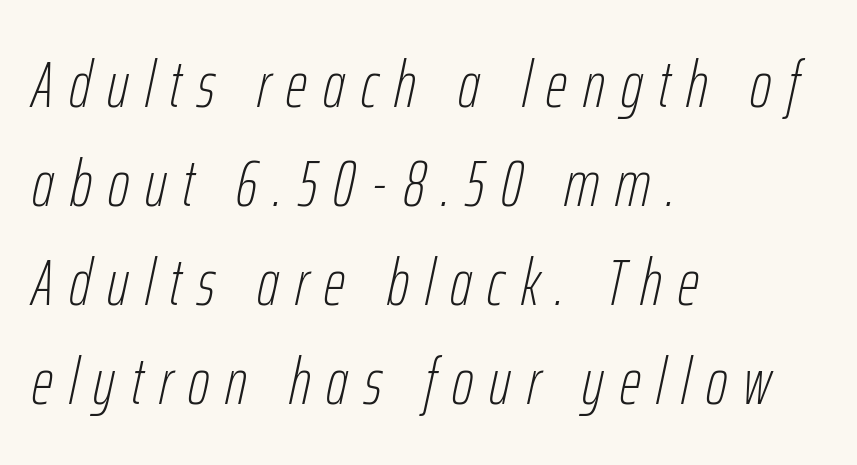
A classic flush-left, rag-right setting is used for this passage. The typeface has the unassuming heft of standard copy or less. Interline gaps are of average width in this sample. Letters rest on an invisible, unmarked baseline.
